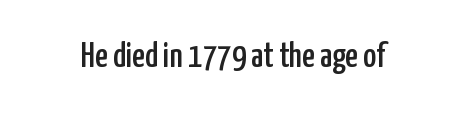
A clean baseline with only descenders dipping below it. The typography opts for an upright posture over an oblique one. Spacing verdict: proportional, widths tailored to each character. This rendering employs a face without finishing strokes, i.e., a sans-serif.
